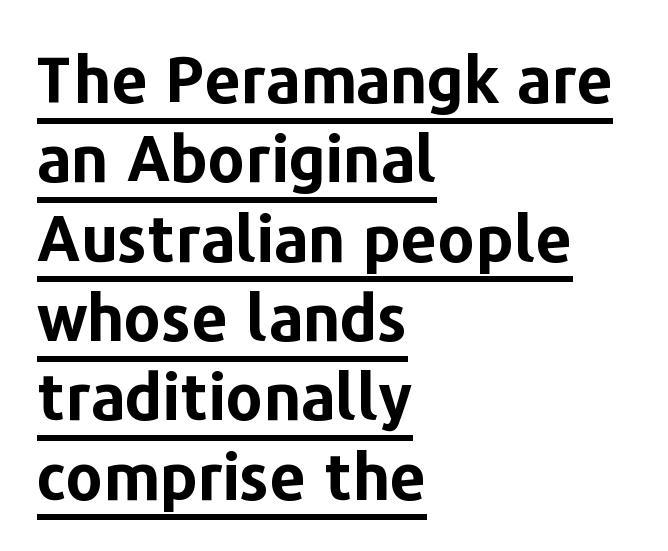
Q: Is the text bold? A: Yes.
Q: Is the text italic (slanted)? A: No, it is upright.
Q: Is the typeface a serif or a sans-serif typeface? A: Sans-serif.
Q: Is the text underlined? A: Yes.
Q: How is the paragraph aligned? A: Left-aligned.
Q: Is the spacing between letters normal or unusually wide? A: Normal.
Q: Width (condensed, normal, or wide)? A: Normal.
Q: Stroke contrast? A: Low.
Q: x-height? A: Medium.
Q: Monospaced? A: No.
